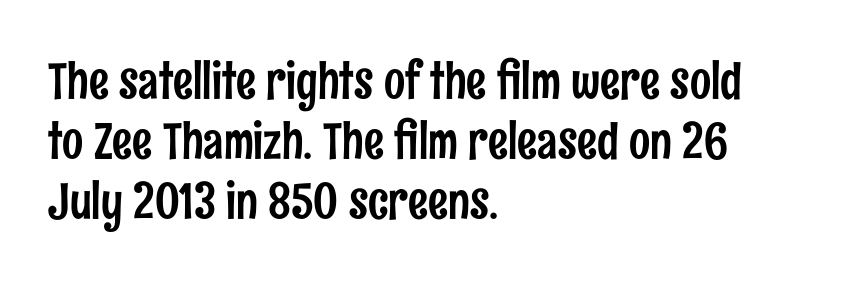
Characters follow at the spacing the type designer built in. No feet cap the strokes, marking this as sans-serif type. Each row of text sits above clean, open space. Every row of glyphs begins at an identical x-position on the left. Italic? Not at all — the glyphs are vertical.
